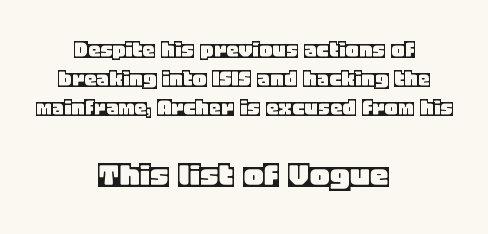
Q: Is the text italic (slanted)? A: No, it is upright.
Q: Is the text underlined? A: No.
Q: How is the paragraph aligned? A: Centered.
Q: Is the spacing between letters normal or unusually wide? A: Normal.
Q: Which block of text is set in a larger size, the first (top) or the second (bottom)? A: The second (bottom) one.
Q: Width (condensed, normal, or wide)? A: Normal.
Q: x-height? A: Large.
Q: Monospaced? A: No.
